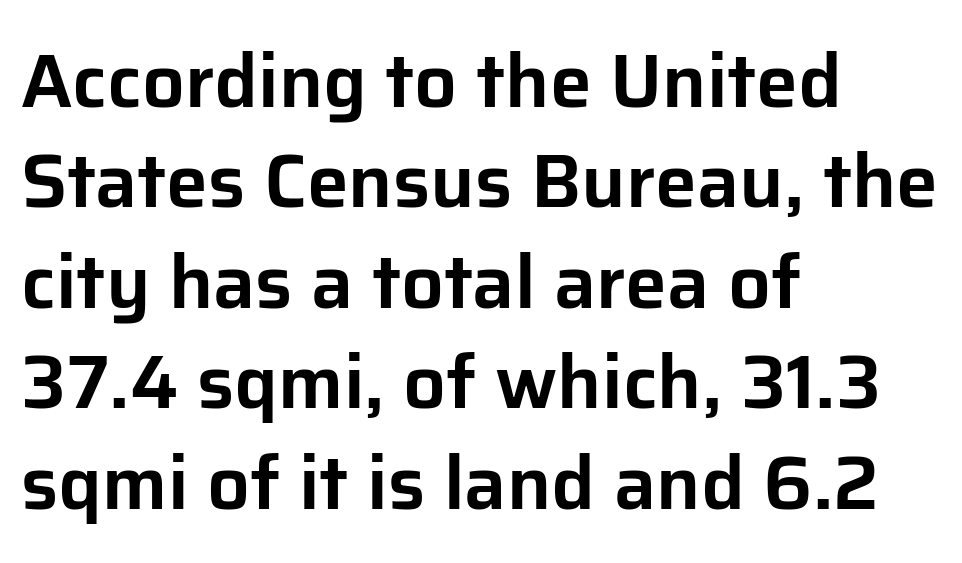
{"serif": "no", "italic": "no", "width": "normal", "stroke_contrast": "low", "x_height": "medium", "monospaced": "no", "underline": "no", "align": "left", "line_spacing": "normal", "line_spacing_ratio": 1.34, "letter_spacing": "normal", "letter_spacing_em": 0.0, "glyph_px": 75}
